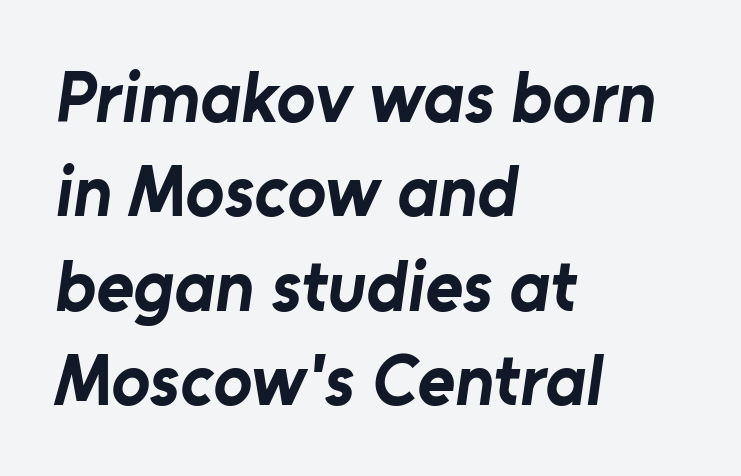
The area under the type is left untouched. Horizontal alignment here is leftward, the default for most running prose. Note the varied advance widths — an 'i' is clearly narrower than an 'm'. Honestly, the letter spacing is just normal — you wouldn't notice it.
